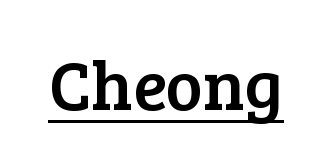
A typesetter would label this face a serif. The passage shown is underscored from start to finish. If you drew a line through each stem, it would be perfectly vertical. Compared with typical body copy, the letter spacing here is the same.
